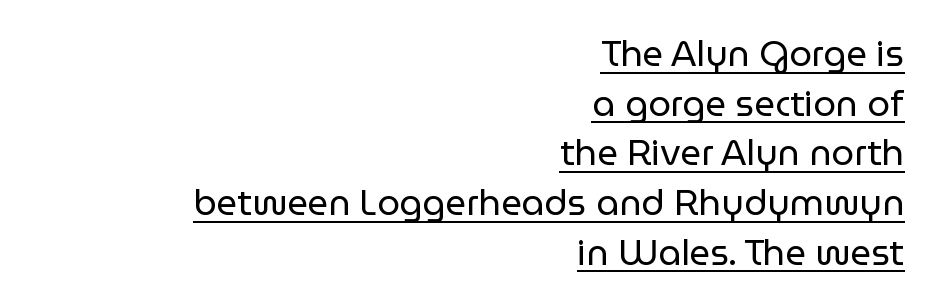
{"serif": "no", "italic": "no", "bold": "no", "weight": "regular", "width": "normal", "stroke_contrast": "low", "x_height": "medium", "monospaced": "no", "underline": "yes", "align": "right", "line_spacing": "normal", "line_spacing_ratio": 1.38, "letter_spacing": "normal", "letter_spacing_em": 0.0, "glyph_px": 36}
